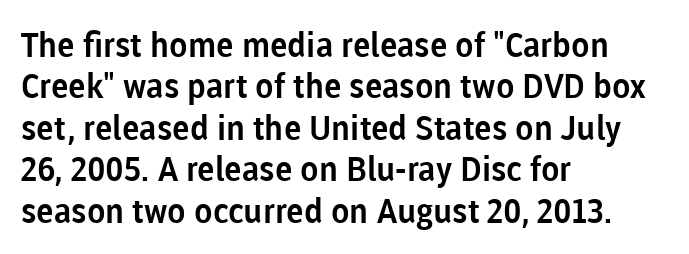
The letters stand upright; this is a roman face. What kind of face is this? One without serifs — a sans. These lines are rendered in a variable-pitch font. The strip under each line holds only bare page. Is the letter spacing exaggerated? No — it looks like the ordinary default.
